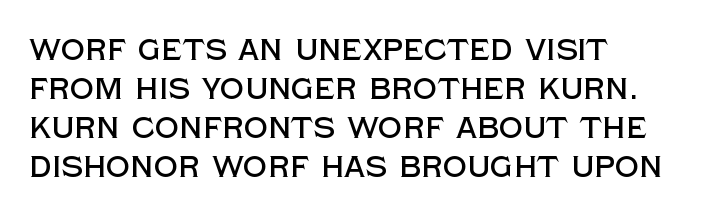
This is sans-serif lettering, the kind often seen on screens and signage. Regarding leading, the lines here are spaced in the standard way. Do the characters align in a grid? No, the font is proportional. The tracking reads as untouched default to a designer's eye. This rendering features lettering with no underline. Quick note: not italic, upright.
